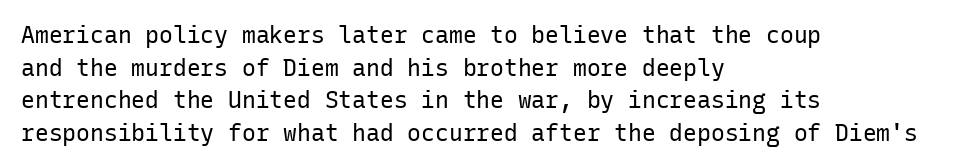
Characters follow at the spacing the type designer built in. The letterforms sit at book weight or below. Rendered with straight, roman letterforms. The rows are spaced the way most documents space them. The strip under each line holds only bare page.
